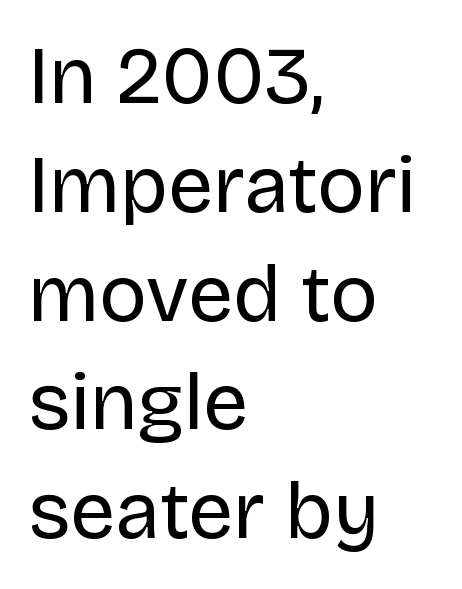
The image shows 80 px regular-weight sans-serif type, upright; set left-aligned, normal line spacing (1.36x), normal letter spacing, not underlined; low stroke contrast and a large x-height.
